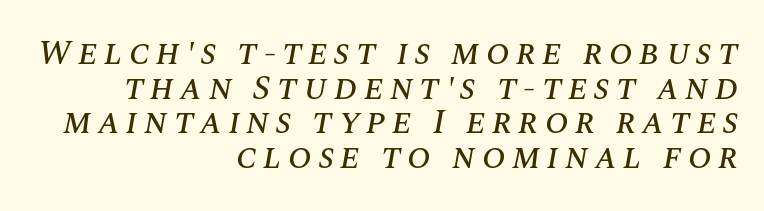
Style check: oblique. Is this a fixed-width face? No — the glyphs have proportional, varying widths. This block would grow much taller if given ordinary leading; it's compressed now. Notice how the passage keeps a crisp vertical edge on the right only. The zone under the glyphs is completely vacant.
